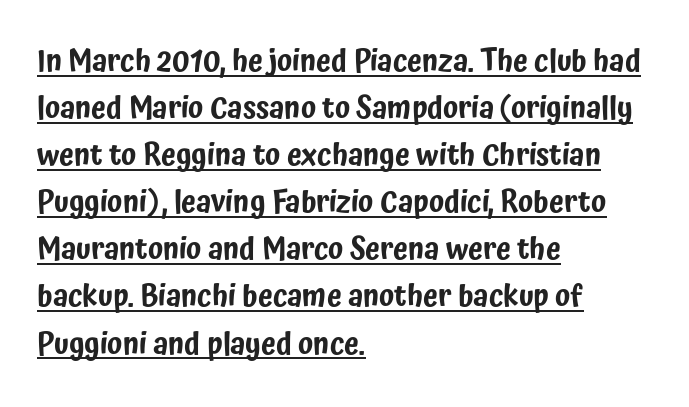
Posture: straight, roman, zero tilt. Stroke terminals: plain, sans-serif. Proportional: the letters do not fall into vertical columns. Look at the tracking — it's just the regular setting, nothing added. How would I describe the line gaps? Plain and ordinary. Is there an underline? Yes — a line sits under the letters.
